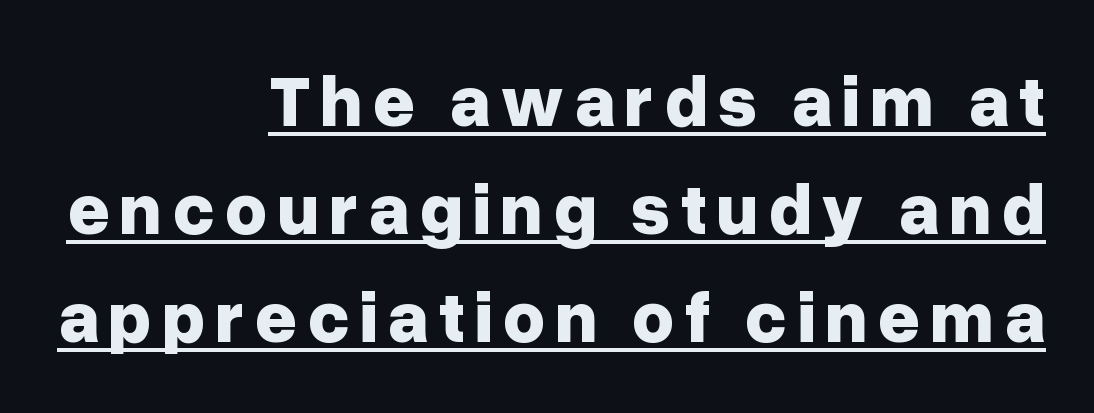
Q: Is the text bold? A: Yes.
Q: Is the text italic (slanted)? A: No, it is upright.
Q: Is the typeface a serif or a sans-serif typeface? A: Sans-serif.
Q: Is the text underlined? A: Yes.
Q: How is the paragraph aligned? A: Right-aligned.
Q: Is the spacing between lines tight, normal or loose? A: Normal.
Q: Width (condensed, normal, or wide)? A: Normal.
Q: Stroke contrast? A: Low.
Q: x-height? A: Medium.
Q: Monospaced? A: No.
